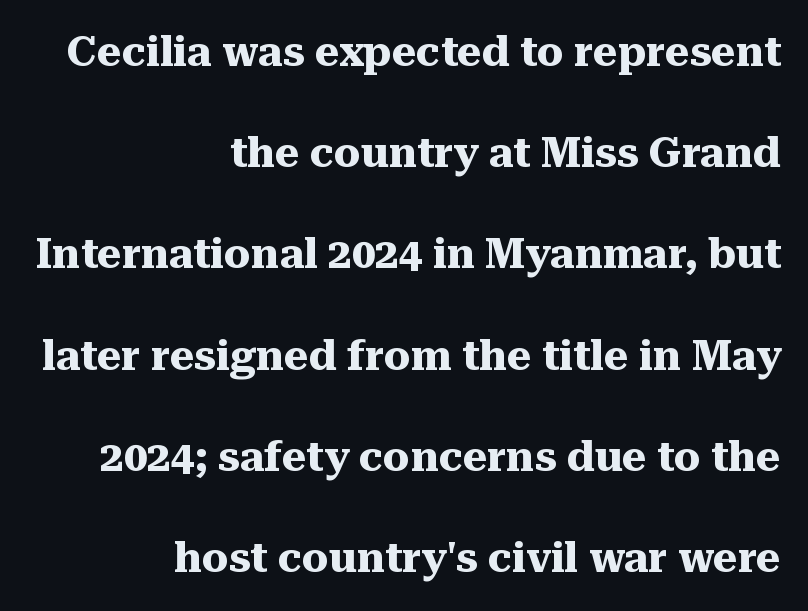
The image shows 42 px heavy serif type, upright; set right-aligned, loose line spacing (2.41x), normal letter spacing, not underlined; medium stroke contrast and a medium x-height.
